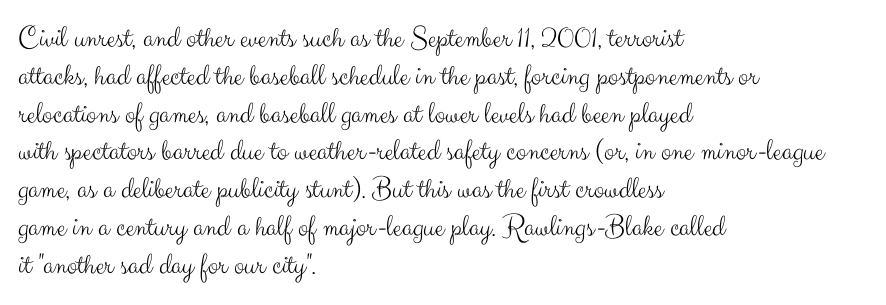
The image shows 31 px light sans-serif type; set left-aligned, line spacing 1.22x, normal letter spacing, not underlined; medium stroke contrast and a small x-height.
